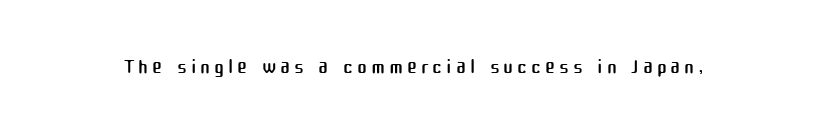
The image shows 30 px regular-weight sans-serif type, upright; set not underlined; medium stroke contrast and a medium x-height.
